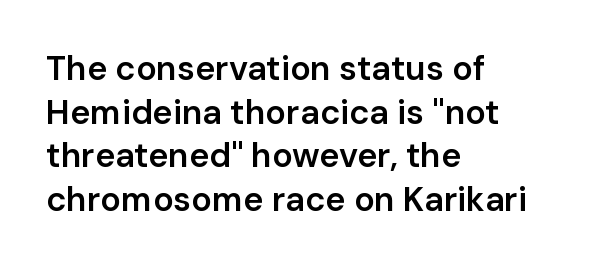
Q: Is the text bold? A: Semi-bold.
Q: Is the text italic (slanted)? A: No, it is upright.
Q: Is the typeface a serif or a sans-serif typeface? A: Sans-serif.
Q: Is the text underlined? A: No.
Q: How is the paragraph aligned? A: Left-aligned.
Q: Is the spacing between letters normal or unusually wide? A: Normal.
Q: Is the spacing between lines tight, normal or loose? A: Normal.
Q: Width (condensed, normal, or wide)? A: Normal.
Q: Stroke contrast? A: Low.
Q: x-height? A: Medium.
Q: Monospaced? A: No.
